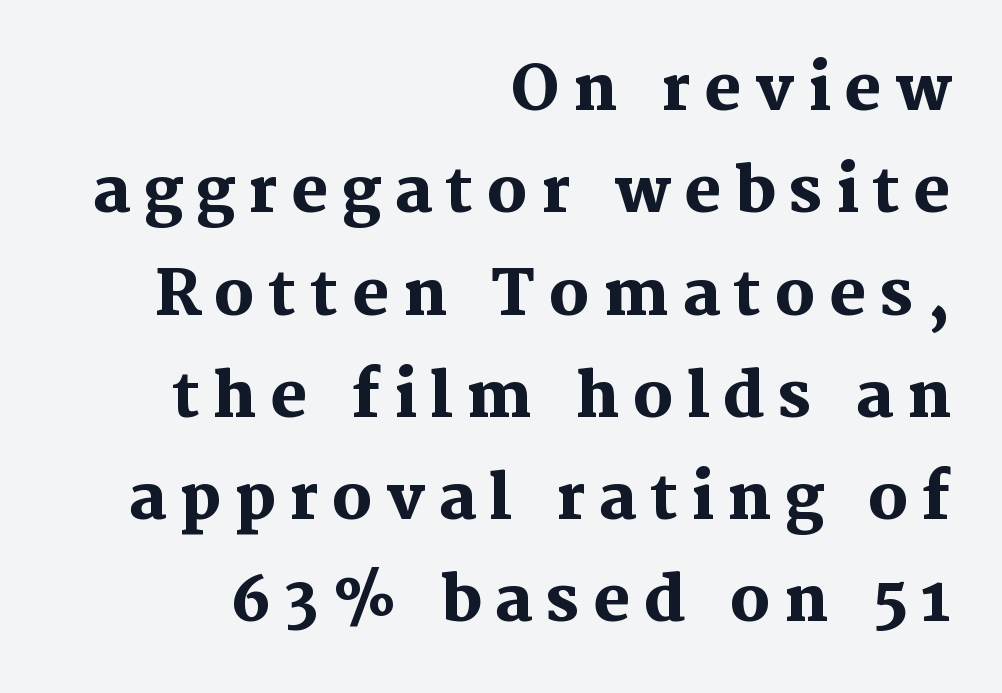
Q: Is the text bold? A: Yes.
Q: Is the text italic (slanted)? A: No, it is upright.
Q: Is the typeface a serif or a sans-serif typeface? A: Serif.
Q: Is the text underlined? A: No.
Q: How is the paragraph aligned? A: Right-aligned.
Q: Is the spacing between letters normal or unusually wide? A: Unusually wide.
Q: Is the spacing between lines tight, normal or loose? A: Normal.
Q: Width (condensed, normal, or wide)? A: Normal.
Q: Stroke contrast? A: Medium.
Q: x-height? A: Medium.
Q: Monospaced? A: No.
